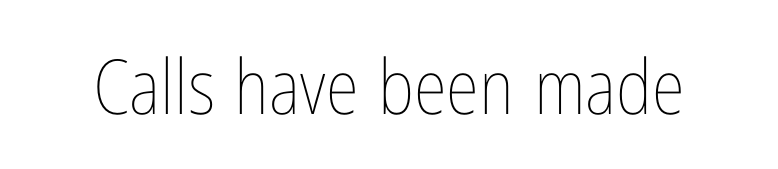
Q: Is the text bold? A: No.
Q: Is the text italic (slanted)? A: No, it is upright.
Q: Is the text underlined? A: No.
Q: Is the spacing between letters normal or unusually wide? A: Normal.
Q: Width (condensed, normal, or wide)? A: Condensed.
Q: Stroke contrast? A: Low.
Q: x-height? A: Medium.
Q: Monospaced? A: No.
